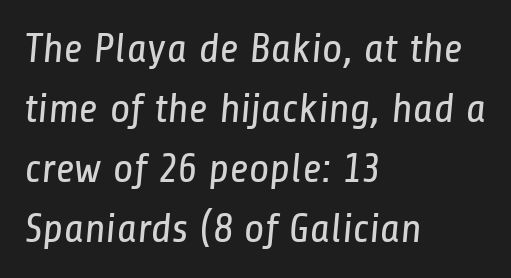
The space beneath each line is pristine and unruled. The rendering uses natural spacing where letterforms have individual widths. This rendering uses left alignment, leaving the right contour irregular. Compared with typical body copy, the letter spacing here is the same. Note: no serifs on the glyphs. If you measured baseline to baseline, you'd find a middling distance.
